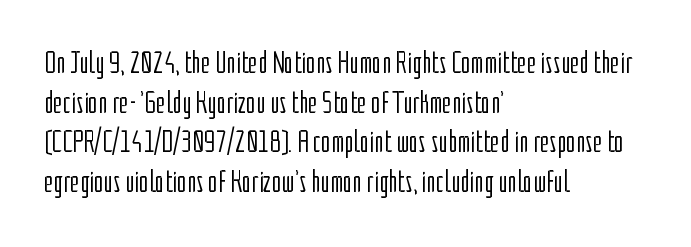
The image shows 32 px light, condensed sans-serif type, upright; set left-aligned, line spacing 1.24x, normal letter spacing, not underlined; low stroke contrast and a medium x-height.
